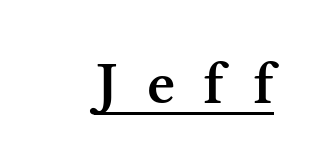
The rendering inserts visible extra space after every character. Little horizontal feet cap the strokes, marking this as serif type. Note the varied advance widths — an 'i' is clearly narrower than an 'm'. Decoration check: the copy is underlined.
